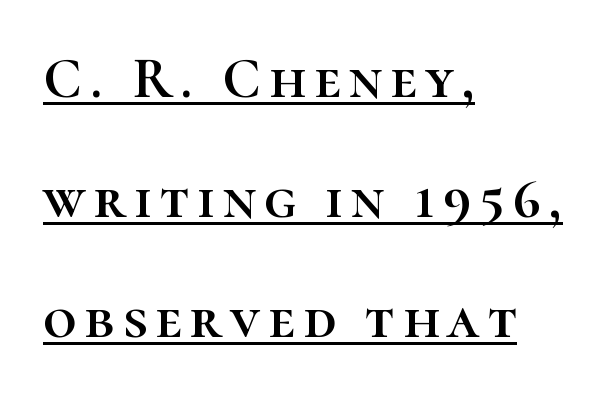
The glyphs are accompanied by a horizontal stroke just below them. Vertical spacing — loose. Vertical strokes here are truly vertical. Alignment: flush left. Think of a printed novel: that variable character pitch is what you see here.
